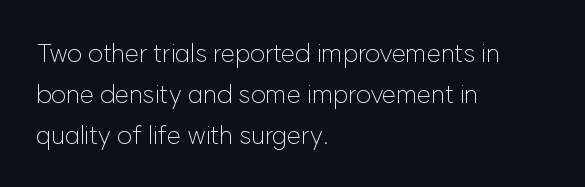
Q: Is the text bold? A: No.
Q: Is the text italic (slanted)? A: No, it is upright.
Q: Is the text underlined? A: No.
Q: How is the paragraph aligned? A: Left-aligned.
Q: Is the spacing between letters normal or unusually wide? A: Normal.
Q: Is the spacing between lines tight, normal or loose? A: Normal.
